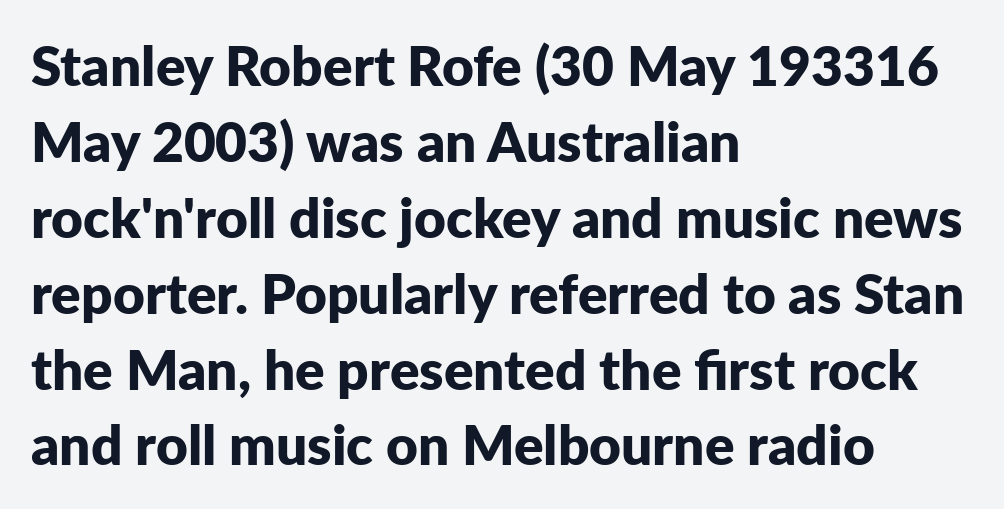
The image shows 55 px bold sans-serif type, upright; set left-aligned, normal line spacing (1.38x), normal letter spacing, not underlined; low stroke contrast and a medium x-height.
